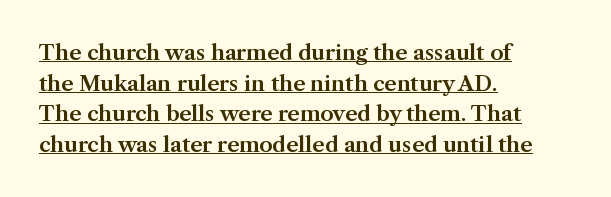
Leading: standard. The typesetter has applied underlining to the passage shown. Short and long lines alike share a common starting point at left. The axis of the letterforms is exactly vertical.
